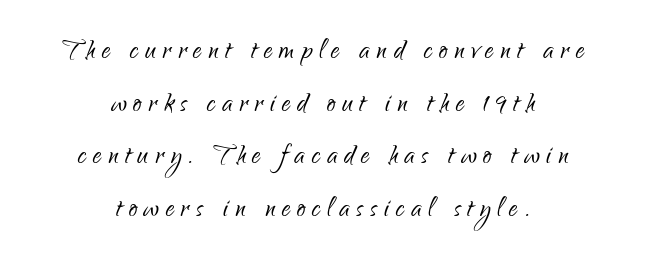
The rendering shows plain stroke endings on the letterforms — a sans-serif design. Here the glyphs are tracked loosely, breaking word shapes into spaced letters. Note the varied advance widths — an 'i' is clearly narrower than an 'm'. This reads as an unemphasized weight, regular at the heaviest.
